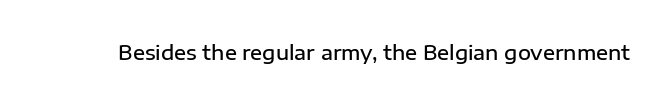
Q: Is the text bold? A: Semi-bold.
Q: Is the text italic (slanted)? A: No, it is upright.
Q: Is the text underlined? A: No.
Q: Is the spacing between letters normal or unusually wide? A: Normal.
